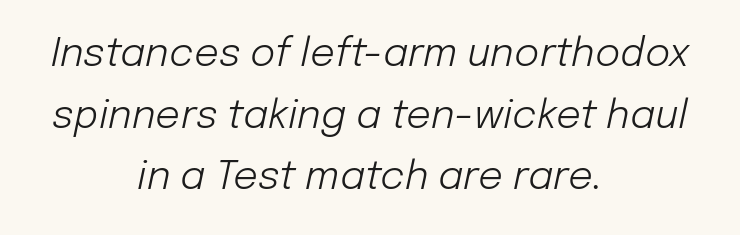
The image shows 39 px light type, italic (leaning right); set centered, normal line spacing (1.58x), normal letter spacing, not underlined; low stroke contrast and a medium x-height.
